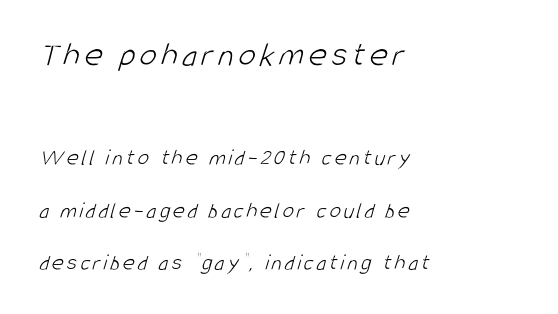
The text block is weighted toward the left margin, trailing off unevenly rightward. Each letter's strokes conclude bluntly, with no projecting serifs. Unbolded letterforms with no extra heft. Here the designer chose a conventional face with non-uniform glyph widths. Leading: increased. Has an underline been added? It has not.
